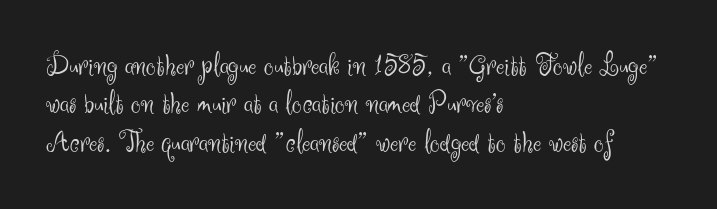
Q: Is the text bold? A: No.
Q: Is the text italic (slanted)? A: No, it is upright.
Q: Is the typeface a serif or a sans-serif typeface? A: Sans-serif.
Q: Is the text underlined? A: No.
Q: How is the paragraph aligned? A: Left-aligned.
Q: Is the spacing between letters normal or unusually wide? A: Normal.
Q: Width (condensed, normal, or wide)? A: Normal.
Q: Stroke contrast? A: Medium.
Q: x-height? A: Small.
Q: Monospaced? A: No.
